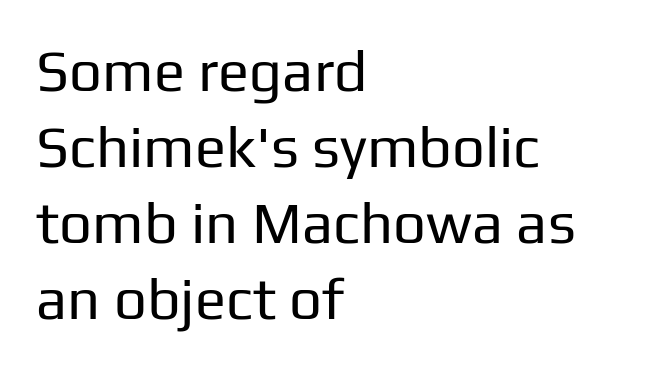
Q: Is the text bold? A: No.
Q: Is the text italic (slanted)? A: No, it is upright.
Q: Is the typeface a serif or a sans-serif typeface? A: Sans-serif.
Q: Is the text underlined? A: No.
Q: How is the paragraph aligned? A: Left-aligned.
Q: Is the spacing between letters normal or unusually wide? A: Normal.
Q: Is the spacing between lines tight, normal or loose? A: Normal.
Q: Width (condensed, normal, or wide)? A: Normal.
Q: Stroke contrast? A: Low.
Q: x-height? A: Medium.
Q: Monospaced? A: No.
